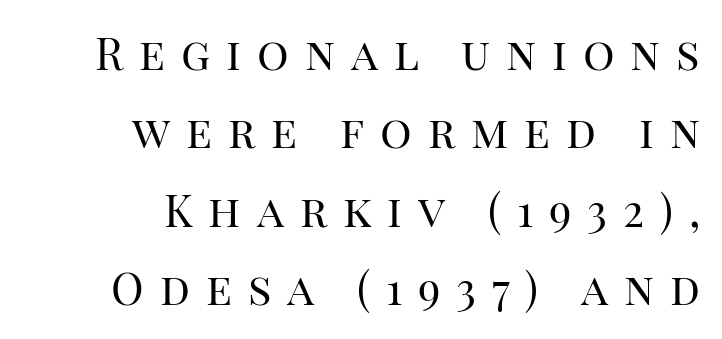
The image shows 44 px regular-weight serif type, upright; set right-aligned, line spacing 1.78x, unusually wide letter spacing (+0.36 em), not underlined; high stroke contrast and a large x-height.
